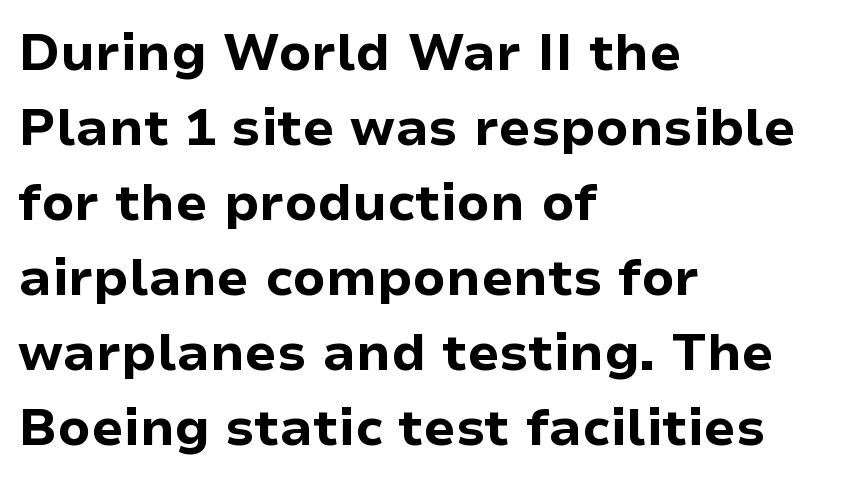
The image shows 51 px bold sans-serif type, upright; set left-aligned, normal line spacing (1.47x), normal letter spacing, not underlined; low stroke contrast and a medium x-height.
